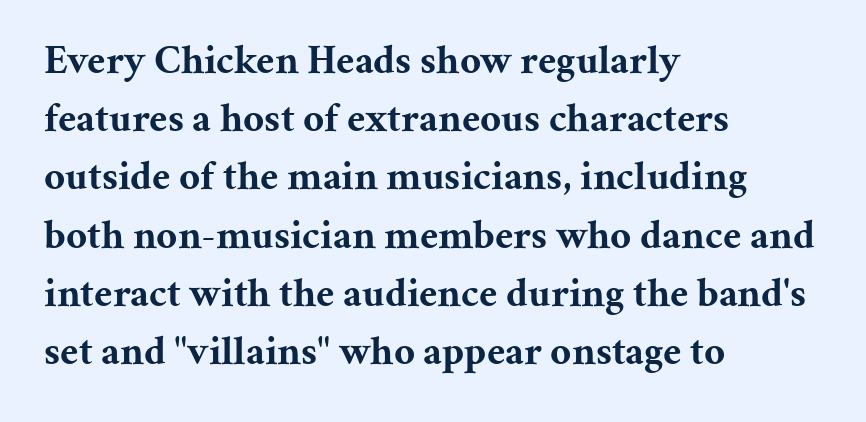
{"serif": "yes", "italic": "no", "bold": "yes", "weight": "bold", "width": "normal", "stroke_contrast": "medium", "x_height": "medium", "monospaced": "no", "underline": "no", "align": "left", "line_spacing": "normal", "line_spacing_ratio": 1.42, "letter_spacing": "normal", "letter_spacing_em": 0.0, "glyph_px": 41}
